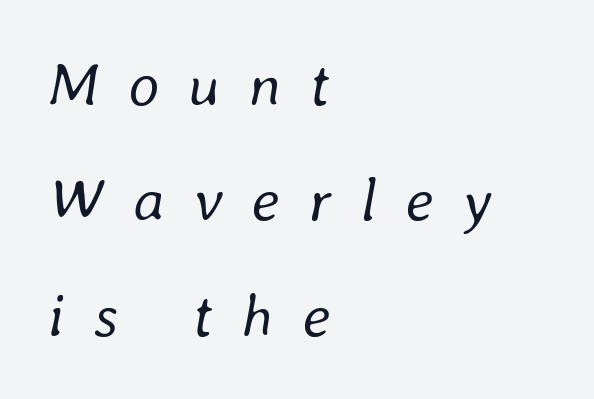
The image shows 61 px regular-weight type, italic (leaning right); set left-aligned, line spacing 1.89x, unusually wide letter spacing (+0.47 em), not underlined; low stroke contrast and a medium x-height.
